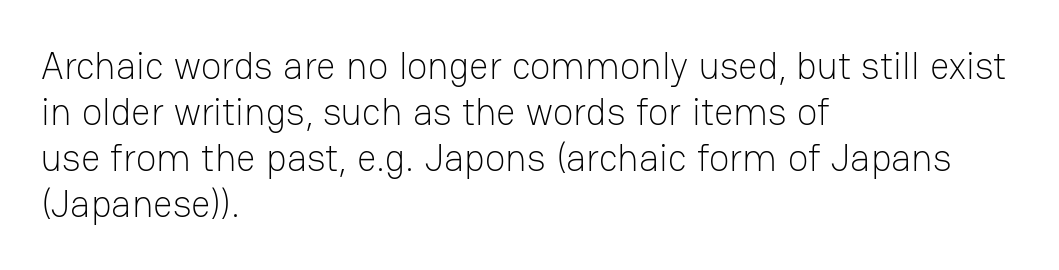
The image shows 38 px light sans-serif type, upright; set left-aligned, line spacing 1.21x, normal letter spacing, not underlined; low stroke contrast and a medium x-height.
